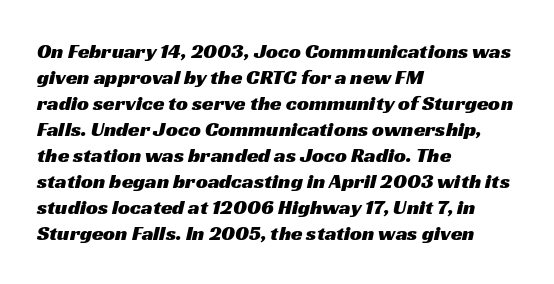
Q: Is the text underlined? A: No.
Q: How is the paragraph aligned? A: Left-aligned.
Q: Is the spacing between letters normal or unusually wide? A: Normal.
